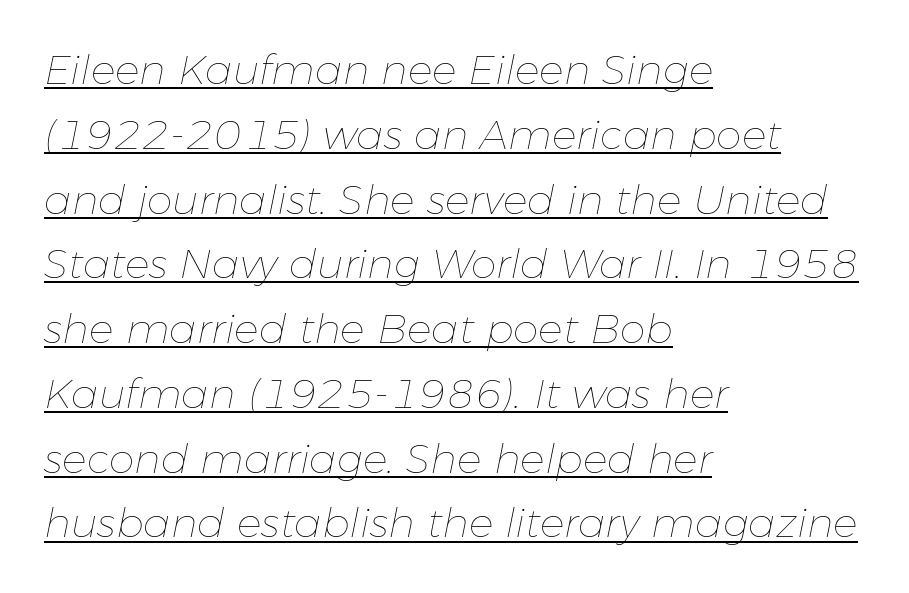
Honestly, the underline is the first thing you notice here. Slanted lettering throughout. Weight: not bold — regular or lighter. Reading down the block, your eye returns to a fixed left position each line. One glance says typical: line gaps are just what's usual.
